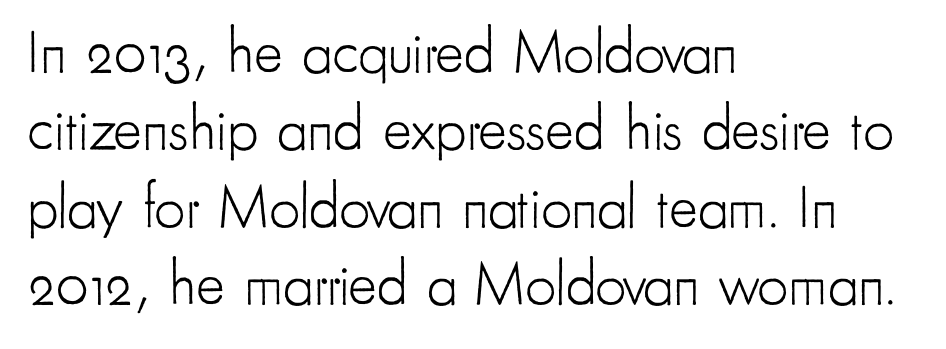
Q: Is the text bold? A: No.
Q: Is the text italic (slanted)? A: No, it is upright.
Q: Is the typeface a serif or a sans-serif typeface? A: Sans-serif.
Q: Is the text underlined? A: No.
Q: How is the paragraph aligned? A: Left-aligned.
Q: Is the spacing between letters normal or unusually wide? A: Normal.
Q: Is the spacing between lines tight, normal or loose? A: Normal.
Q: Width (condensed, normal, or wide)? A: Condensed.
Q: Stroke contrast? A: Low.
Q: x-height? A: Small.
Q: Monospaced? A: No.
